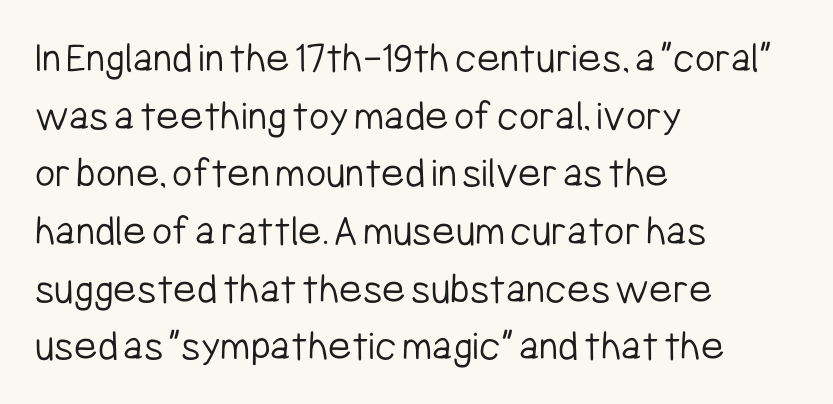
{"serif": "no", "italic": "no", "bold": "no", "weight": "light", "width": "condensed", "stroke_contrast": "low", "x_height": "medium", "monospaced": "no", "underline": "no", "align": "left", "line_spacing": "normal", "line_spacing_ratio": 1.31, "letter_spacing": "normal", "letter_spacing_em": 0.0, "glyph_px": 44}
